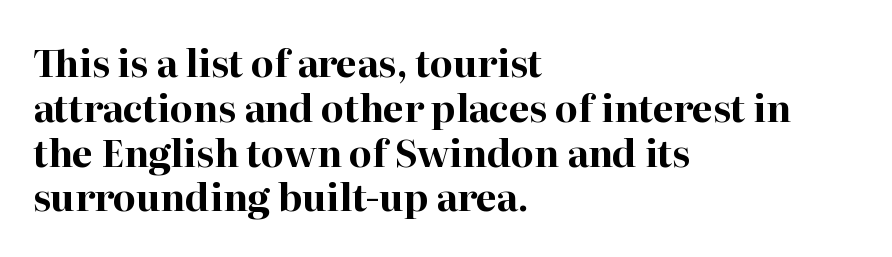
Q: Is the text bold? A: Yes.
Q: Is the text italic (slanted)? A: No, it is upright.
Q: Is the typeface a serif or a sans-serif typeface? A: Serif.
Q: Is the text underlined? A: No.
Q: How is the paragraph aligned? A: Left-aligned.
Q: Is the spacing between letters normal or unusually wide? A: Normal.
Q: Width (condensed, normal, or wide)? A: Normal.
Q: Stroke contrast? A: High.
Q: x-height? A: Medium.
Q: Monospaced? A: No.
